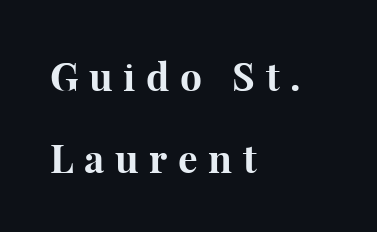
Q: Is the text bold? A: Yes.
Q: Is the text italic (slanted)? A: No, it is upright.
Q: Is the typeface a serif or a sans-serif typeface? A: Serif.
Q: Is the text underlined? A: No.
Q: How is the paragraph aligned? A: Left-aligned.
Q: Is the spacing between letters normal or unusually wide? A: Unusually wide.
Q: Is the spacing between lines tight, normal or loose? A: Loose.
Q: Width (condensed, normal, or wide)? A: Normal.
Q: Stroke contrast? A: High.
Q: x-height? A: Medium.
Q: Monospaced? A: No.
